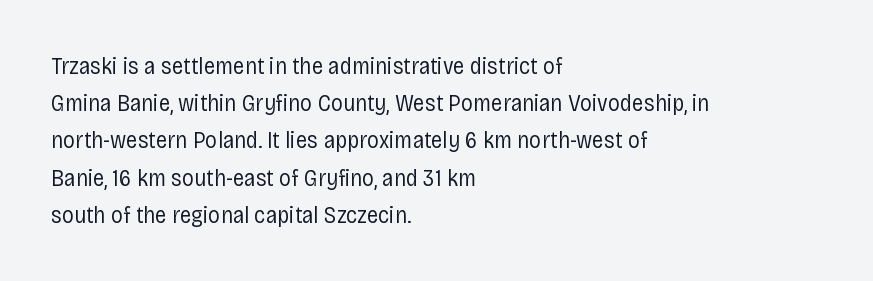
Q: Is the text bold? A: No.
Q: Is the text italic (slanted)? A: No, it is upright.
Q: Is the text underlined? A: No.
Q: How is the paragraph aligned? A: Left-aligned.
Q: Is the spacing between letters normal or unusually wide? A: Normal.
Q: Is the spacing between lines tight, normal or loose? A: Normal.
